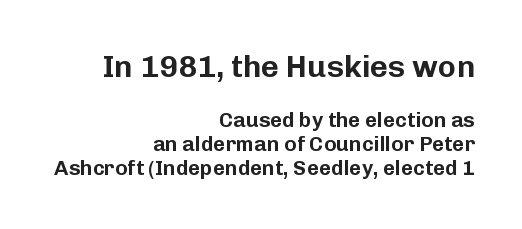
The image shows 31 px sans-serif type, upright; set right-aligned, tight line spacing (1.14x), normal letter spacing, not underlined; the first (top) block is 1.48x larger; low stroke contrast and a medium x-height.
